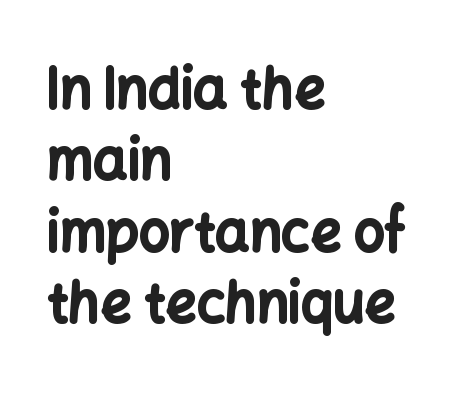
Q: Is the text bold? A: Yes.
Q: Is the text italic (slanted)? A: No, it is upright.
Q: Is the typeface a serif or a sans-serif typeface? A: Sans-serif.
Q: Is the text underlined? A: No.
Q: How is the paragraph aligned? A: Left-aligned.
Q: Is the spacing between letters normal or unusually wide? A: Normal.
Q: Is the spacing between lines tight, normal or loose? A: Normal.
Q: Width (condensed, normal, or wide)? A: Normal.
Q: Stroke contrast? A: Low.
Q: x-height? A: Medium.
Q: Monospaced? A: No.
